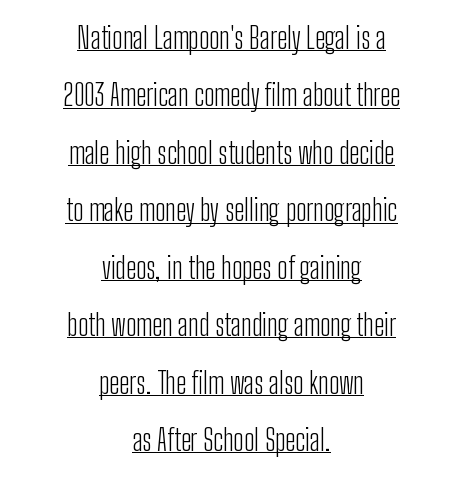
{"serif": "no", "italic": "no", "bold": "no", "weight": "light", "width": "condensed", "stroke_contrast": "low", "x_height": "medium", "monospaced": "no", "underline": "yes", "align": "center", "line_spacing": "loose", "line_spacing_ratio": 1.98, "letter_spacing": "normal", "letter_spacing_em": 0.0, "glyph_px": 29}
